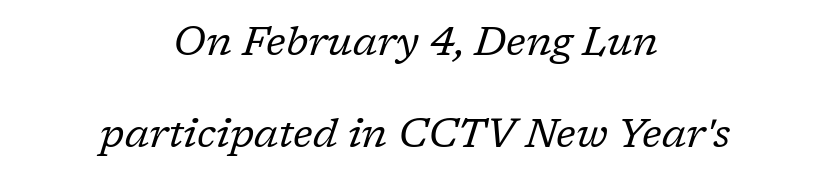
Check the space under the baseline: it is left empty. The axis of the letterforms is tilted away from vertical. Small tapered or slab feet sit at the stroke ends, so this counts as serif. The typesetter chose a symmetrical, centered arrangement here.
